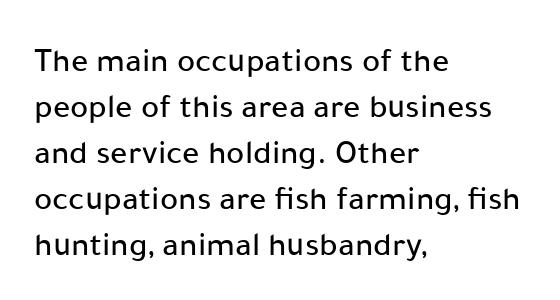
Q: Is the text italic (slanted)? A: No, it is upright.
Q: Is the typeface a serif or a sans-serif typeface? A: Sans-serif.
Q: Is the text underlined? A: No.
Q: How is the paragraph aligned? A: Left-aligned.
Q: Is the spacing between letters normal or unusually wide? A: Normal.
Q: Is the spacing between lines tight, normal or loose? A: Normal.
Q: Width (condensed, normal, or wide)? A: Normal.
Q: Stroke contrast? A: Low.
Q: x-height? A: Medium.
Q: Monospaced? A: No.
